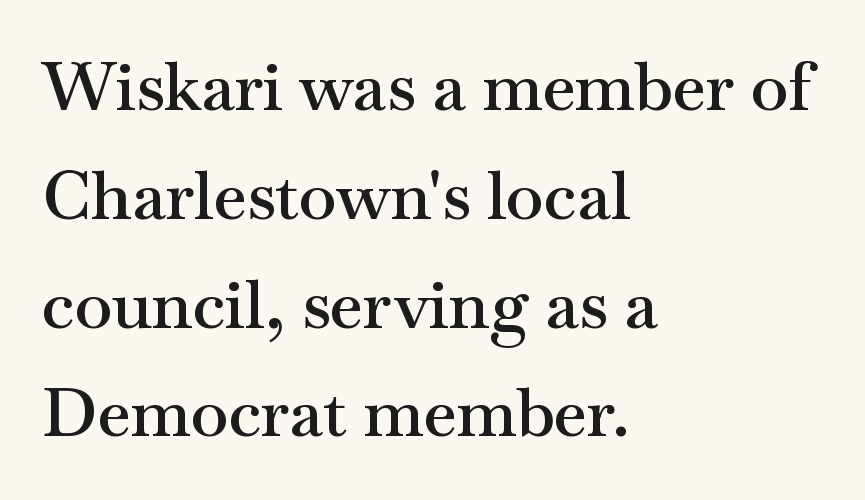
{"serif": "yes", "italic": "no", "bold": "semi", "weight": "semibold", "width": "wide", "stroke_contrast": "medium", "x_height": "small", "monospaced": "no", "underline": "no", "align": "left", "line_spacing": "normal", "line_spacing_ratio": 1.6, "letter_spacing": "normal", "letter_spacing_em": 0.0, "glyph_px": 68}
